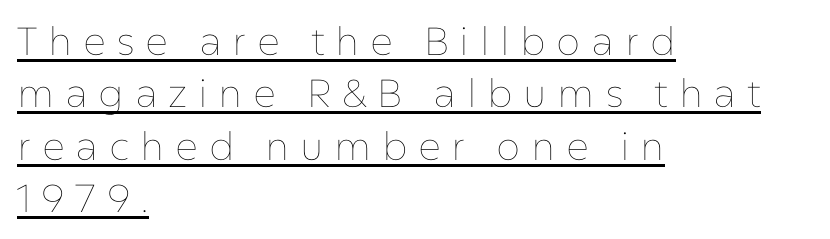
The image shows 39 px thin type, upright; set left-aligned, normal line spacing (1.34x), unusually wide letter spacing (+0.27 em), underlined; low stroke contrast and a medium x-height.
